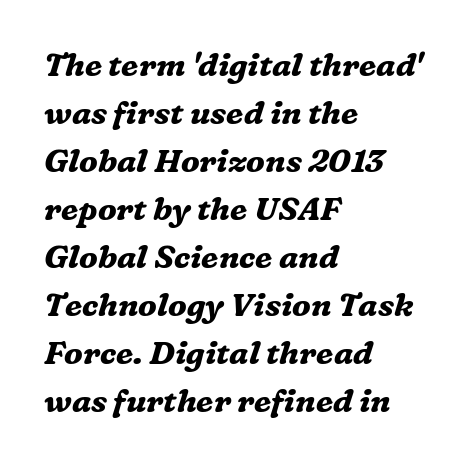
The passage shown is not underscored anywhere. A typesetter would call this proportional, since set widths differ per character. Between one letter and the next there's only the usual sliver of space. The lines sit at an ordinary, default distance from one another. Small tapered or slab feet sit at the stroke ends, so this counts as serif. This is heavy type, rendered in bold.
